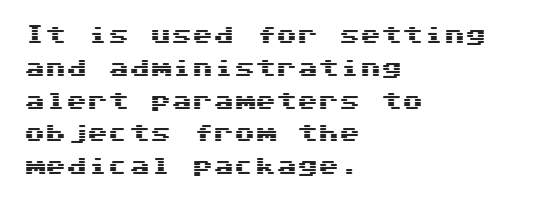
The image shows 21 px text type, upright; set left-aligned, normal line spacing (1.56x), normal letter spacing, not underlined.
